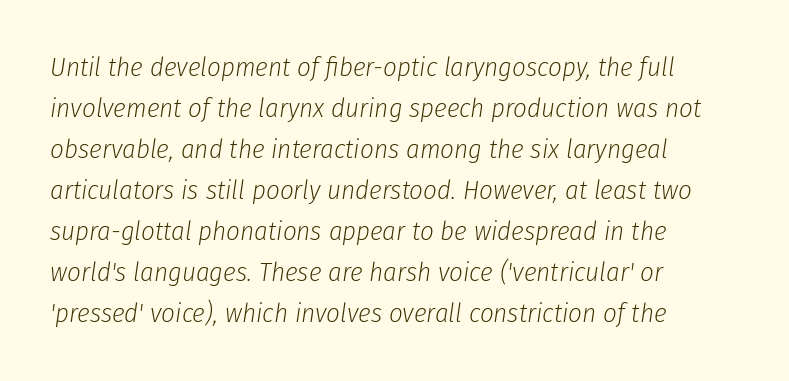
The image shows 27 px text type, italic (leaning right); set left-aligned, normal line spacing (1.52x), normal letter spacing, not underlined.
